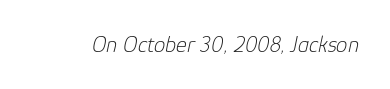
The image shows 23 px text type, italic (leaning right); set normal letter spacing, not underlined.
